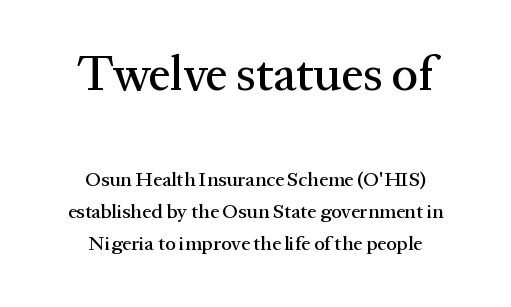
{"serif": "yes", "italic": "no", "width": "normal", "stroke_contrast": "medium", "x_height": "medium", "monospaced": "no", "underline": "no", "align": "center", "line_spacing": "normal", "line_spacing_ratio": 1.6, "letter_spacing": "normal", "letter_spacing_em": 0.0, "larger_block": "first", "size_ratio": 2.45, "glyph_px": 49}
